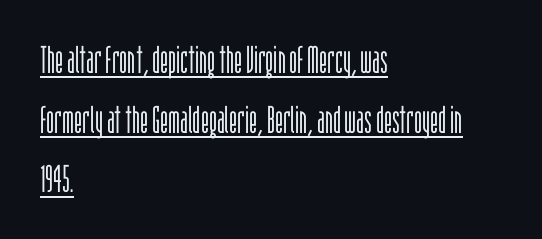
{"serif": "no", "italic": "no", "bold": "no", "weight": "light", "width": "condensed", "stroke_contrast": "low", "x_height": "large", "monospaced": "no", "underline": "yes", "align": "left", "line_spacing": "normal", "line_spacing_ratio": 1.57, "letter_spacing": "normal", "letter_spacing_em": 0.0, "glyph_px": 38}
